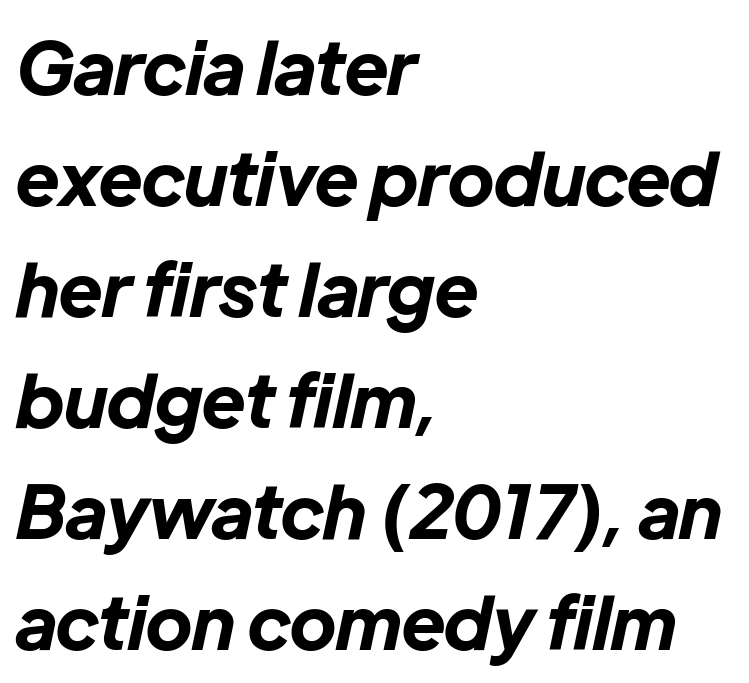
{"italic": "yes", "lean": "right", "slant_degrees": 12, "bold": "yes", "weight": "bold", "width": "normal", "stroke_contrast": "low", "x_height": "medium", "monospaced": "no", "underline": "no", "align": "left", "line_spacing": "normal", "line_spacing_ratio": 1.52, "letter_spacing": "normal", "letter_spacing_em": 0.0, "glyph_px": 73}
